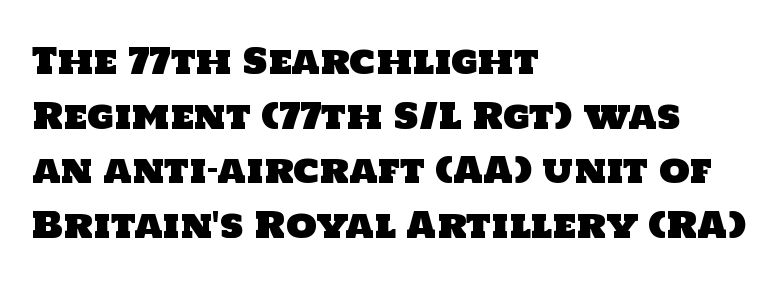
Evenly set lines give the paragraph a standard silhouette. The face used here is proportionally spaced, like ordinary book or web type. Note: no serifs on the glyphs. What stands out about the letter spacing? Nothing — it is the standard amount. Notice how the passage keeps a crisp vertical edge on the left only. Check the space under the baseline: it is left empty.
